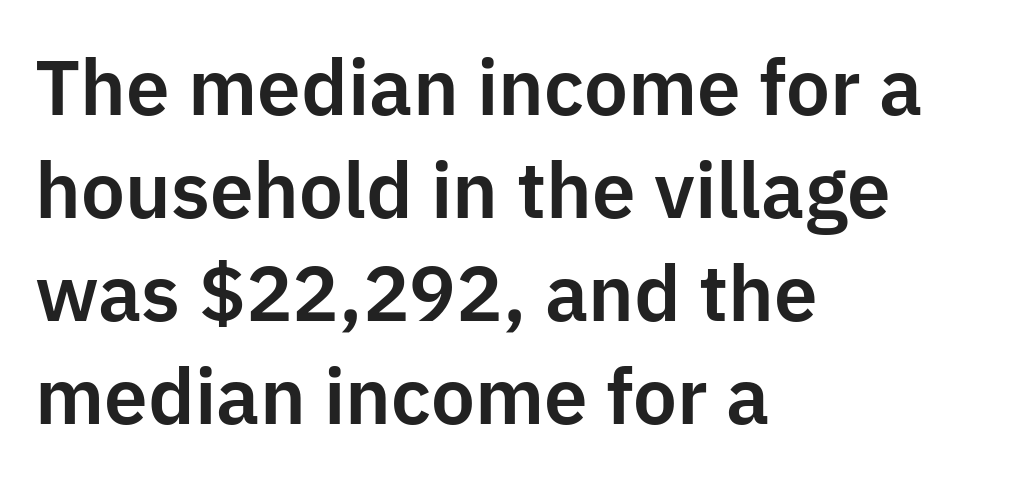
{"serif": "no", "italic": "no", "width": "normal", "stroke_contrast": "low", "x_height": "medium", "monospaced": "no", "underline": "no", "align": "left", "line_spacing": "normal", "line_spacing_ratio": 1.32, "letter_spacing": "normal", "letter_spacing_em": 0.0, "glyph_px": 78}
